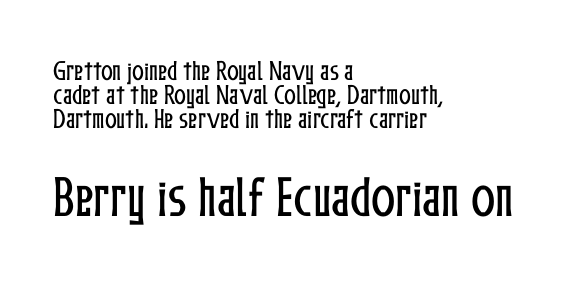
Note the varied advance widths — an 'i' is clearly narrower than an 'm'. Tracking value appears to be zero — textbook default spacing. Summary of vertical rhythm: compact, with narrow interline spacing. Horizontal alignment here is leftward, the default for most running prose. The passage shown is not underscored anywhere. Do the letters lean? They stand straight.
